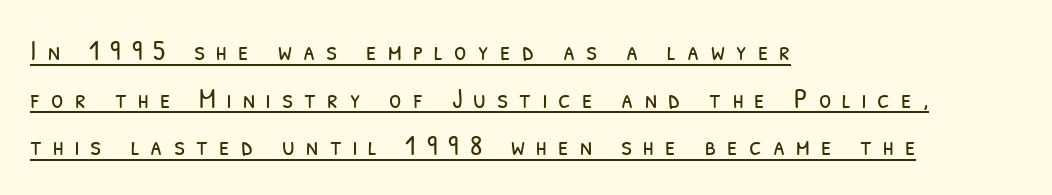
Looks like regular typesetting: each glyph gets only the width it needs. I'd call this a sans setting — the letters go barefoot. In terms of leading, this rendering sits right in the middle. The lettering is marked with a stroke running underneath it. Between one letter and the next there's a generous, obvious gap.
